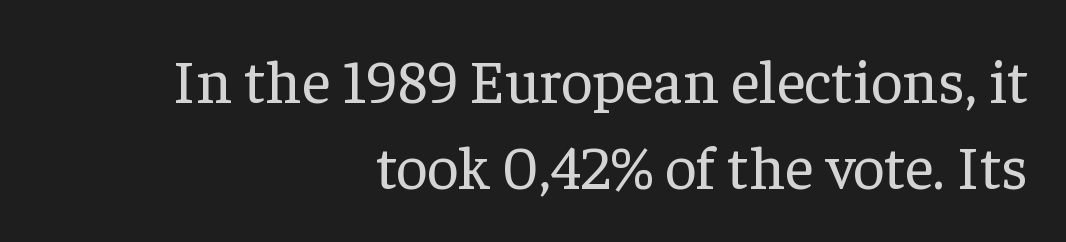
Honestly, the row spacing looks completely unremarkable. Vertical strokes here are truly vertical. A clean baseline with only descenders dipping below it. Inter-character spacing is left at the font's built-in metrics. Caption: face not bold, strokes unweighted. The rendering anchors every line to the right-hand side.
